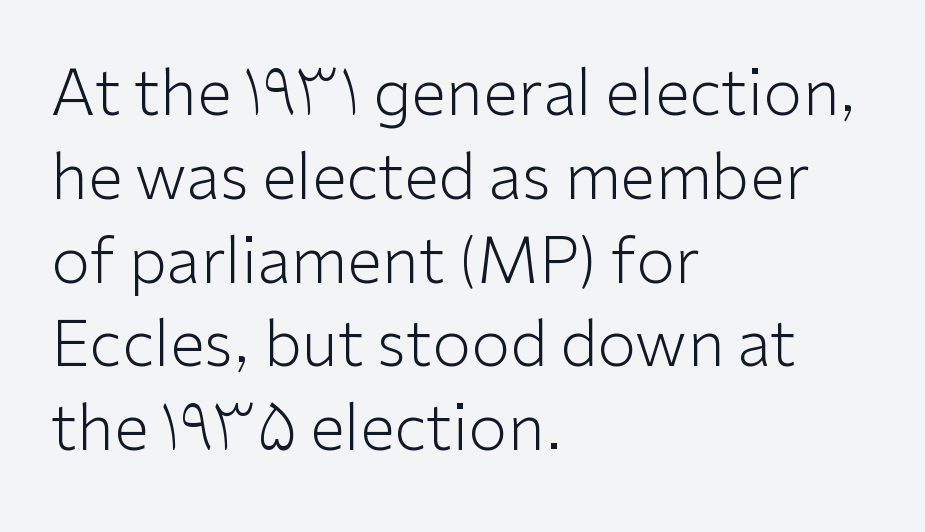
{"serif": "no", "italic": "no", "bold": "no", "weight": "light", "width": "normal", "stroke_contrast": "low", "x_height": "medium", "monospaced": "no", "underline": "no", "align": "left", "line_spacing": "normal", "line_spacing_ratio": 1.33, "letter_spacing": "normal", "letter_spacing_em": 0.0, "glyph_px": 63}
